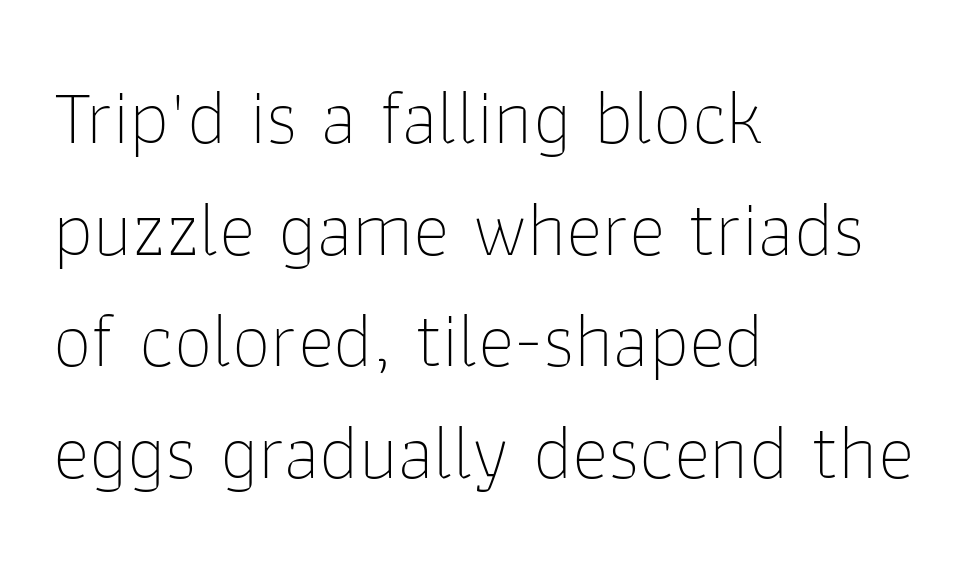
Glyph-to-glyph distance matches everyday printed text. A typesetter would call this proportional, since set widths differ per character. Tall strokes in this sample are plumb rather than angled. The specimen omits any rule beneath the text block's lines. Is the type heavy? It reads as light-to-regular instead. Evenly set lines give the paragraph a standard silhouette.
